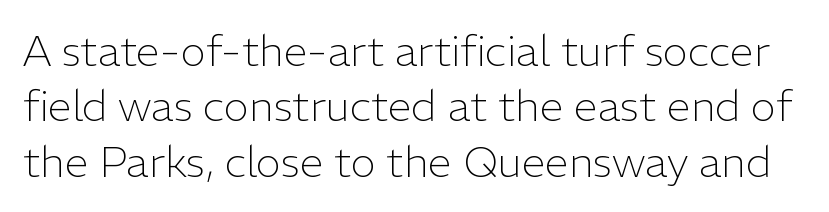
{"serif": "no", "italic": "no", "bold": "no", "weight": "light", "width": "normal", "stroke_contrast": "low", "x_height": "medium", "monospaced": "no", "underline": "no", "line_spacing": "normal", "line_spacing_ratio": 1.29, "letter_spacing": "normal", "letter_spacing_em": 0.0, "glyph_px": 43}
